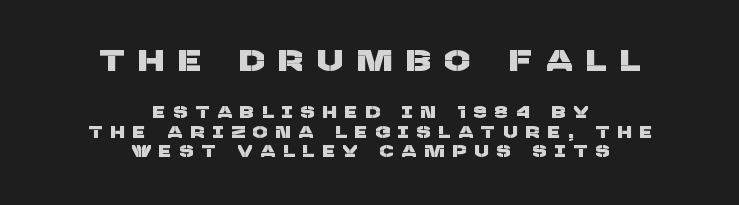
Q: Is the typeface a serif or a sans-serif typeface? A: Sans-serif.
Q: Is the text underlined? A: No.
Q: How is the paragraph aligned? A: Centered.
Q: Is the spacing between letters normal or unusually wide? A: Unusually wide.
Q: Is the spacing between lines tight, normal or loose? A: Tight.
Q: Which block of text is set in a larger size, the first (top) or the second (bottom)? A: The first (top) one.
Q: Width (condensed, normal, or wide)? A: Normal.
Q: Stroke contrast? A: Low.
Q: x-height? A: Large.
Q: Monospaced? A: No.
